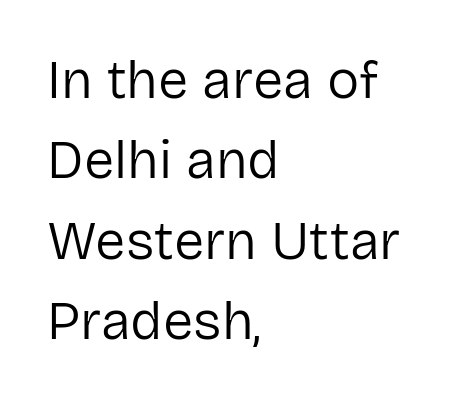
The space beneath each line is pristine and unruled. A typesetter would label this face a sans. These lines are rendered in a variable-pitch font. The tracking reads as untouched default to a designer's eye. Quick note: interline space is typical. Notice how the stems are strictly vertical — no italics here.
